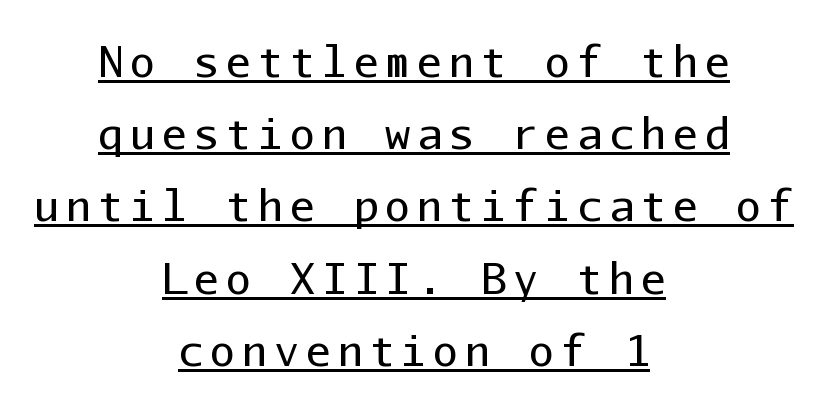
You could count columns in this text — the font is strictly monospaced. The weight would be labelled regular, book, light, or lighter still. Posture: upright roman. Unlike a traditional serif, this face leaves its strokes unadorned.
